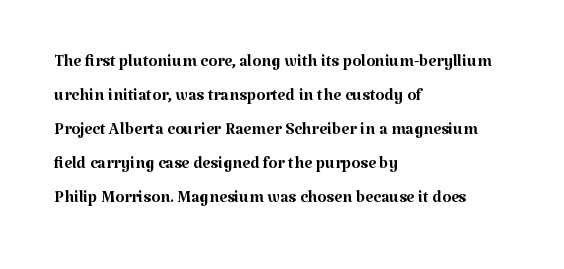
The image shows 23 px text type, upright; set left-aligned, normal line spacing (1.48x), normal letter spacing, not underlined.
